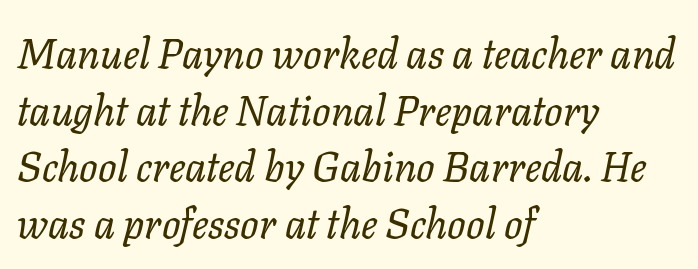
This sample is left-justified, so line endings fall wherever the words run out. The rendering uses natural spacing where letterforms have individual widths. Compared with ordinary roman type, these characters are visibly tilted. No extra tracking has been applied to these lines. A normal amount of white space separates one row of letters from the next. No extra ink here — the face is not bold.
